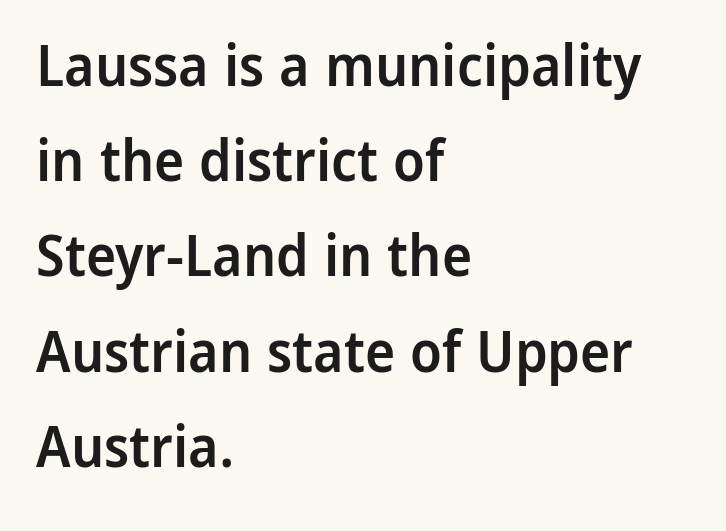
Heft: intermediate — a semibold. Spacing verdict: proportional, widths tailored to each character. The leading is moderate, giving the passage an even texture. Beneath every word, the page is bare. Look at the tracking — it's just the regular setting, nothing added.
